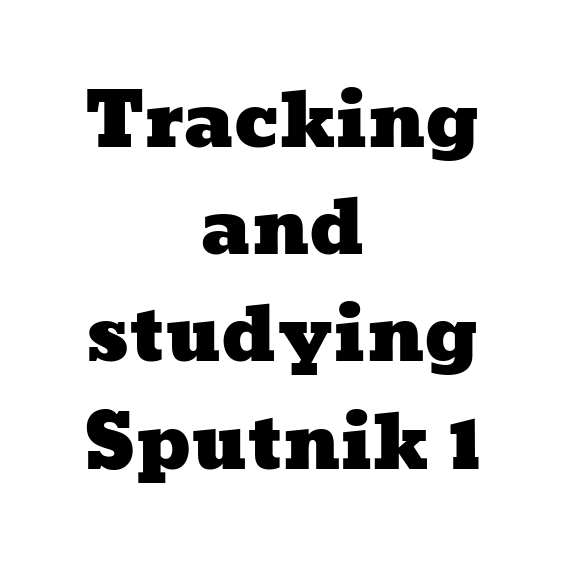
Caption: standard tracking, unaltered. The passage shown is not underscored anywhere. Does the leading feel generous? No, just average. Do the characters align in a grid? No, the font is proportional.
